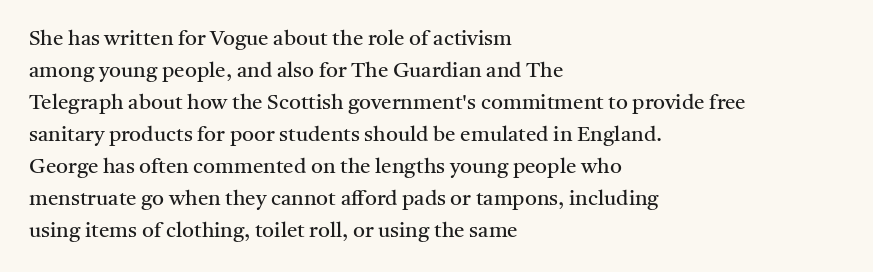
{"italic": "no", "bold": "no", "underline": "no", "align": "left", "line_spacing": "normal", "line_spacing_ratio": 1.52, "letter_spacing": "normal", "letter_spacing_em": 0.0, "glyph_px": 21}
